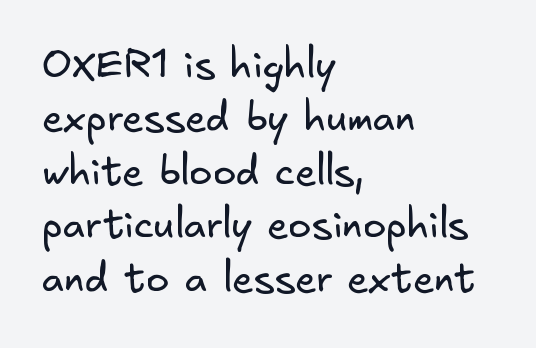
The glyphs are unaccompanied by any horizontal stroke below them. This sample keeps an unexceptional amount of space between lines. One-word summary of the alignment: left. Heft: none added — not bold.
